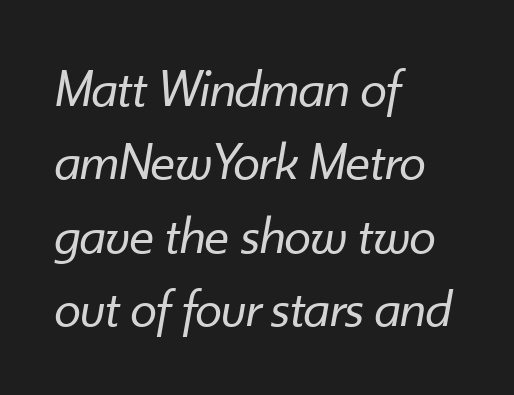
{"italic": "yes", "lean": "right", "slant_degrees": 10, "bold": "no", "weight": "regular", "width": "normal", "stroke_contrast": "low", "x_height": "small", "monospaced": "no", "underline": "no", "align": "left", "line_spacing": "normal", "line_spacing_ratio": 1.36, "letter_spacing": "normal", "letter_spacing_em": 0.0, "glyph_px": 54}
